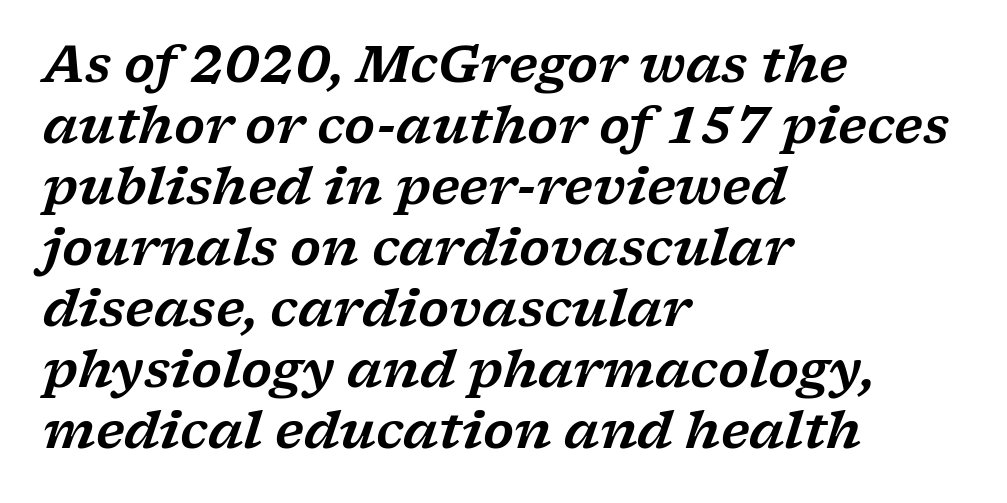
In terms of letterform style, serifs are clearly present. A typesetter would call this proportional, since set widths differ per character. This rendering features lettering with no underline. The rendering keeps characters at their native spacing. Every row of glyphs begins at an identical x-position on the left. It's the slanting kind of type.
